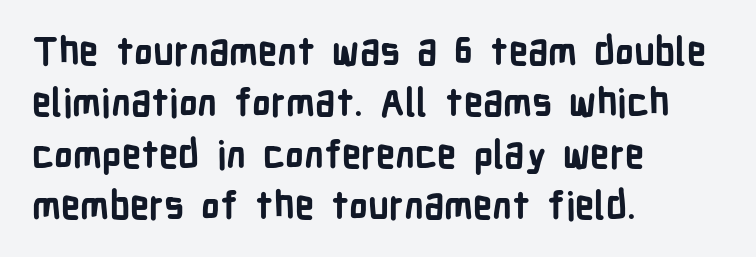
Varying glyph widths throughout — classic text-font behaviour. The paragraph shown leans on its left margin. I'd describe the lettering as bold — thick and assertive. Italic? Not at all — the glyphs are vertical. Typographically, this falls in the sans-serif category.
